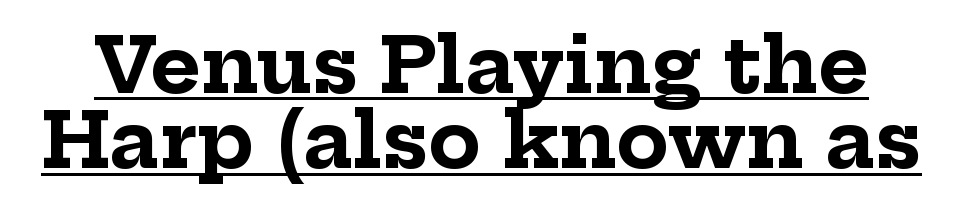
Little horizontal feet cap the strokes, marking this as serif type. The rendering keeps characters at their native spacing. This is the regular roman posture of the typeface. How would I describe the line gaps? Narrow and economical.
